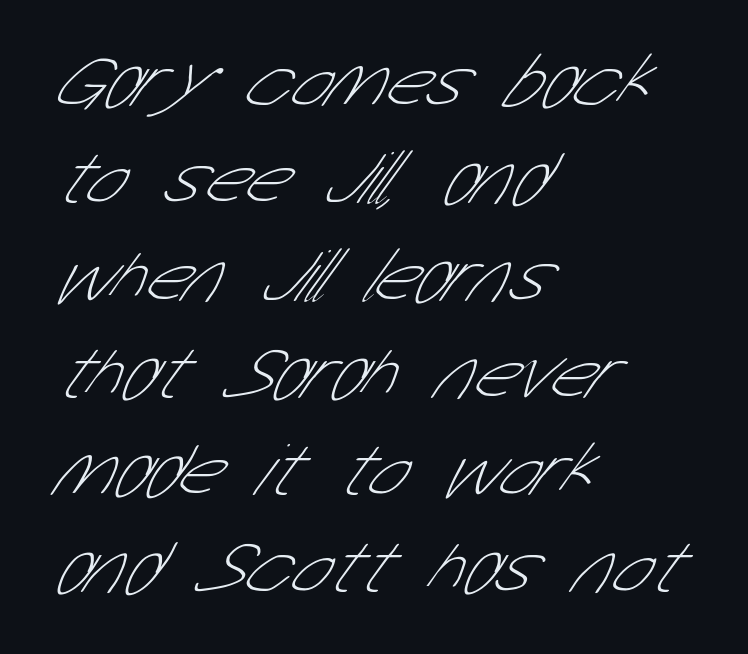
{"serif": "no", "bold": "no", "weight": "thin", "width": "condensed", "stroke_contrast": "low", "x_height": "medium", "monospaced": "no", "underline": "no", "align": "left", "line_spacing": "normal", "line_spacing_ratio": 1.28, "letter_spacing": "normal", "letter_spacing_em": 0.0, "glyph_px": 76}
